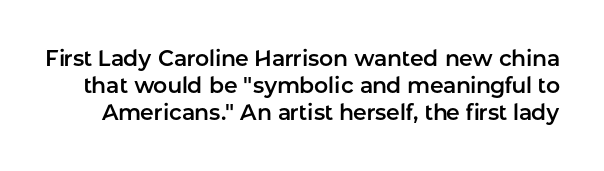
Q: Is the text italic (slanted)? A: No, it is upright.
Q: Is the text underlined? A: No.
Q: Is the spacing between letters normal or unusually wide? A: Normal.
